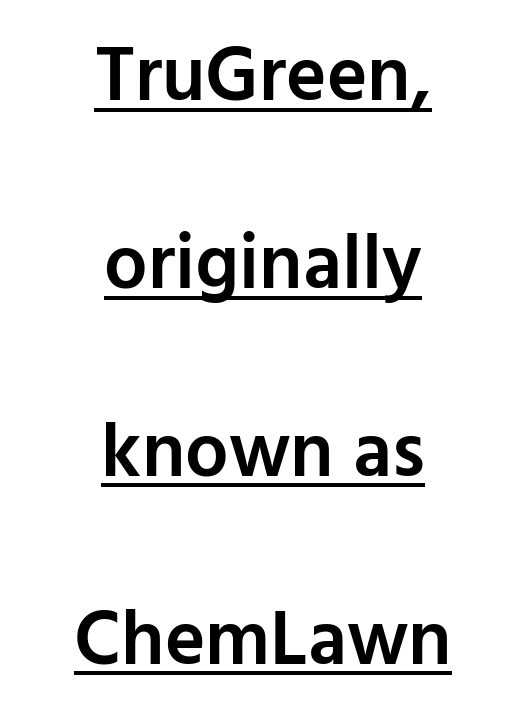
{"serif": "no", "italic": "no", "bold": "semi", "weight": "semibold", "width": "normal", "stroke_contrast": "low", "x_height": "medium", "monospaced": "no", "underline": "yes", "align": "center", "line_spacing": "loose", "line_spacing_ratio": 2.44, "letter_spacing": "normal", "letter_spacing_em": 0.0, "glyph_px": 77}
